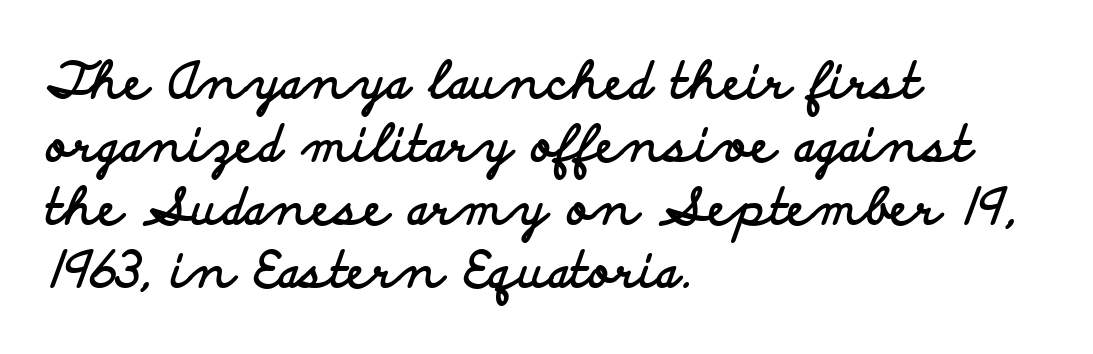
Q: Is the text bold? A: Yes.
Q: Is the text italic (slanted)? A: Yes.
Q: Is the typeface a serif or a sans-serif typeface? A: Sans-serif.
Q: Is the text underlined? A: No.
Q: How is the paragraph aligned? A: Left-aligned.
Q: Is the spacing between letters normal or unusually wide? A: Normal.
Q: Is the spacing between lines tight, normal or loose? A: Normal.
Q: Width (condensed, normal, or wide)? A: Wide.
Q: Stroke contrast? A: Low.
Q: x-height? A: Small.
Q: Monospaced? A: No.
